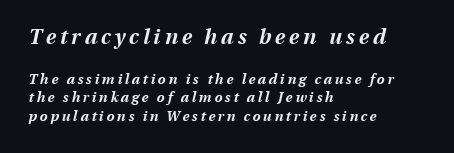
Q: Is the text bold? A: Yes.
Q: Is the text italic (slanted)? A: Yes, it leans right by about 13 degrees.
Q: Is the text underlined? A: No.
Q: How is the paragraph aligned? A: Left-aligned.
Q: Is the spacing between lines tight, normal or loose? A: Normal.
Q: Which block of text is set in a larger size, the first (top) or the second (bottom)? A: The first (top) one.
